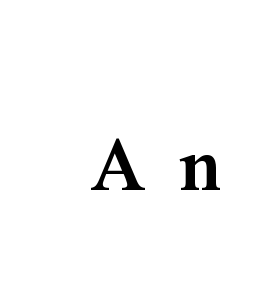
Q: Is the text bold? A: Yes.
Q: Is the text italic (slanted)? A: No, it is upright.
Q: Is the typeface a serif or a sans-serif typeface? A: Serif.
Q: Is the text underlined? A: No.
Q: Is the spacing between letters normal or unusually wide? A: Unusually wide.
Q: Width (condensed, normal, or wide)? A: Normal.
Q: Stroke contrast? A: Medium.
Q: x-height? A: Medium.
Q: Monospaced? A: No.
